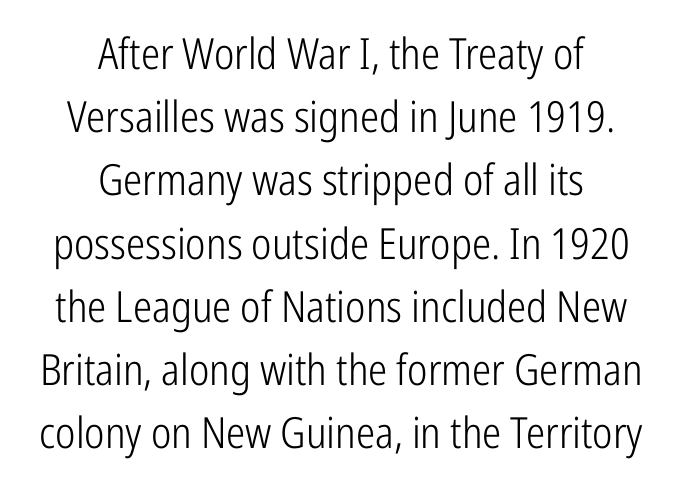
The image shows 43 px light, condensed sans-serif type, upright; set centered, normal line spacing (1.47x), normal letter spacing, not underlined; low stroke contrast and a medium x-height.
